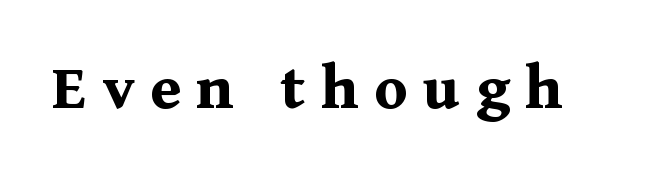
Examine the stroke ends and you'll spot serifs. Underline: absent. Every character sits straight up, as roman type does. Is this a fixed-width face? No — the glyphs have proportional, varying widths. Between one letter and the next there's a generous, obvious gap.
